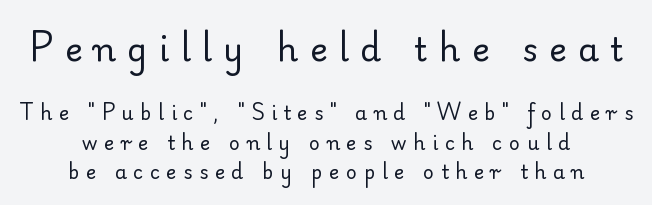
{"serif": "yes", "italic": "no", "bold": "no", "weight": "regular", "width": "normal", "stroke_contrast": "low", "x_height": "small", "monospaced": "no", "underline": "no", "align": "center", "line_spacing": "normal", "line_spacing_ratio": 1.56, "letter_spacing": "wide", "letter_spacing_em": 0.35, "larger_block": "first", "size_ratio": 1.74, "glyph_px": 33}
